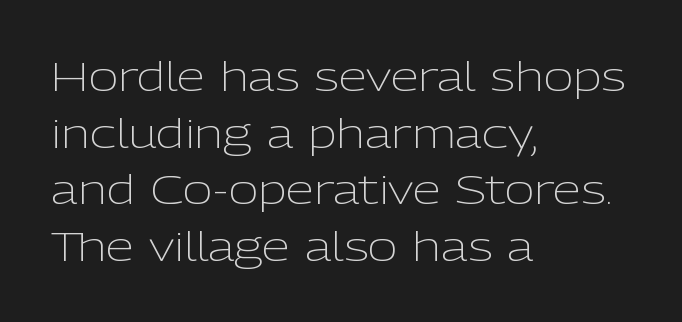
Vertically, the passage feels balanced, rows spaced as you'd expect. The axis of the letterforms is exactly vertical. A quiet, ordinary-to-light weight characterises the typeface. The ragged edge is on the right, which tells us the setting is flush left.
